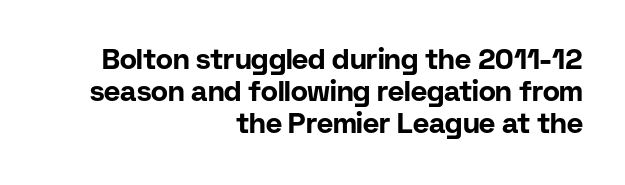
The image shows 28 px bold sans-serif type, upright; set right-aligned, tight line spacing (1.14x), normal letter spacing, not underlined; low stroke contrast and a medium x-height.
